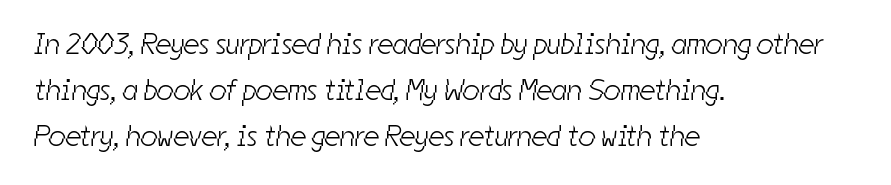
Q: Is the text bold? A: No.
Q: Is the typeface a serif or a sans-serif typeface? A: Sans-serif.
Q: Is the text underlined? A: No.
Q: How is the paragraph aligned? A: Left-aligned.
Q: Is the spacing between letters normal or unusually wide? A: Normal.
Q: Is the spacing between lines tight, normal or loose? A: Normal.
Q: Width (condensed, normal, or wide)? A: Condensed.
Q: Stroke contrast? A: Low.
Q: x-height? A: Medium.
Q: Monospaced? A: No.
